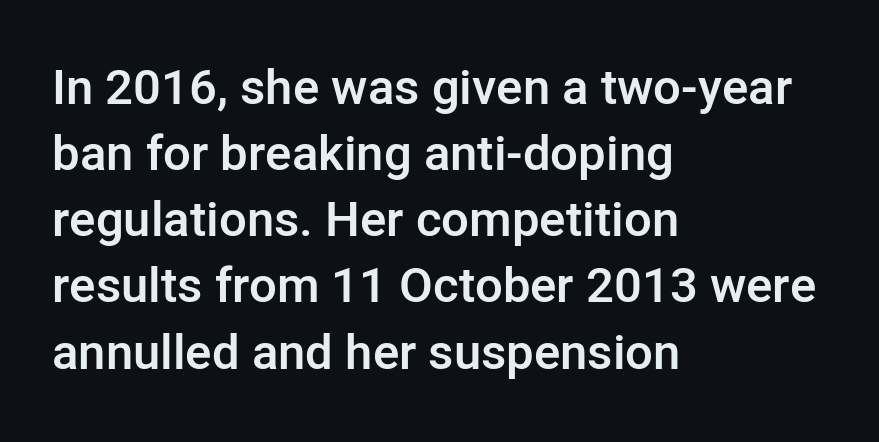
The image shows 49 px semibold sans-serif type, upright; set left-aligned, normal line spacing (1.35x), normal letter spacing, not underlined; low stroke contrast and a medium x-height.
